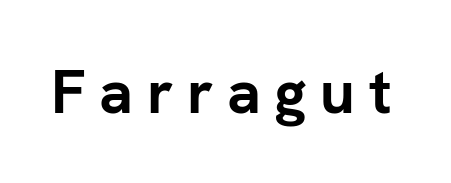
{"serif": "no", "italic": "no", "bold": "yes", "weight": "semibold", "width": "normal", "stroke_contrast": "low", "x_height": "medium", "monospaced": "no", "underline": "no", "letter_spacing": "wide", "letter_spacing_em": 0.22, "glyph_px": 62}
